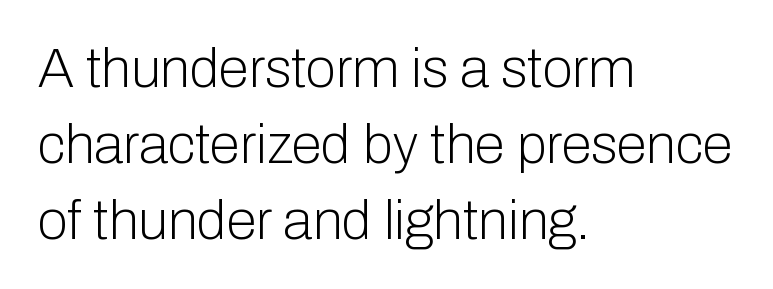
{"serif": "no", "italic": "no", "bold": "no", "weight": "light", "width": "normal", "stroke_contrast": "low", "x_height": "medium", "monospaced": "no", "underline": "no", "align": "left", "line_spacing": "normal", "line_spacing_ratio": 1.38, "letter_spacing": "normal", "letter_spacing_em": 0.0, "glyph_px": 55}
